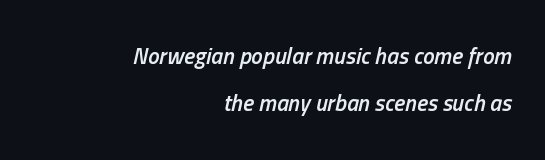
Q: Is the text bold? A: Semi-bold.
Q: Is the text italic (slanted)? A: Yes, it leans right by about 13 degrees.
Q: Is the text underlined? A: No.
Q: How is the paragraph aligned? A: Right-aligned.
Q: Is the spacing between letters normal or unusually wide? A: Normal.
Q: Is the spacing between lines tight, normal or loose? A: Loose.
